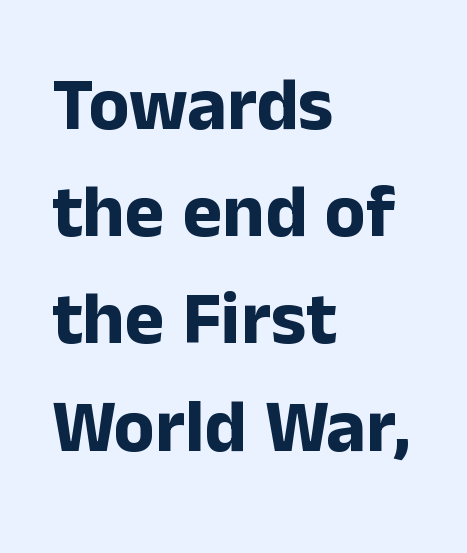
Any mark beneath the type? The region is blank. The rendering uses a moderate line-height, typical for paragraphs. Is the block centered? No — it sits flush against the left margin. Rendered with straight, roman letterforms.
